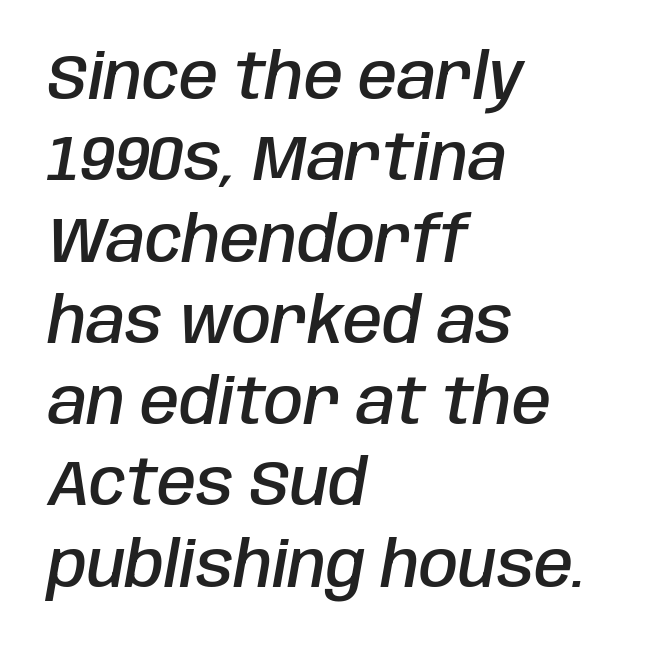
The image shows 63 px semibold, condensed type, italic (leaning right); set left-aligned, normal line spacing (1.29x), normal letter spacing, not underlined; low stroke contrast and a large x-height.
